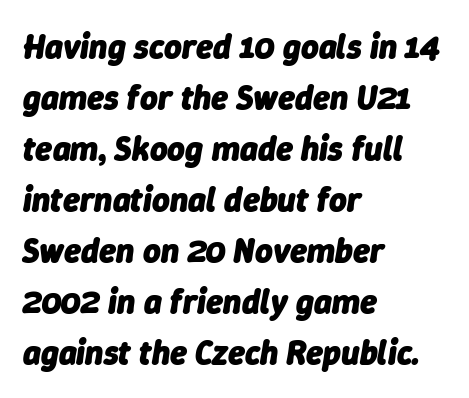
The image shows 34 px heavy type, italic (leaning right); set left-aligned, normal line spacing (1.5x), normal letter spacing, not underlined; low stroke contrast and a medium x-height.
